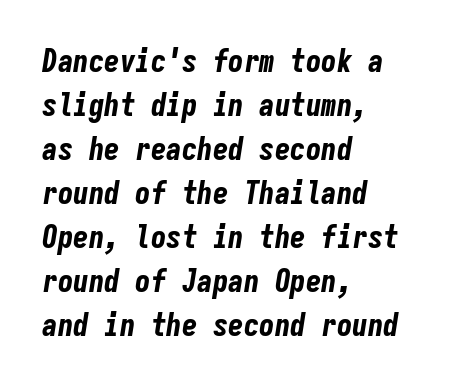
The image shows 31 px bold, condensed type, italic (leaning right), monospaced; set left-aligned, normal line spacing (1.42x), normal letter spacing, not underlined; low stroke contrast and a medium x-height.
